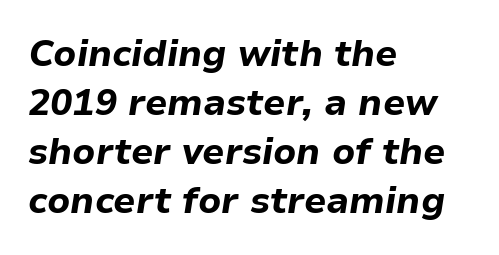
{"italic": "yes", "lean": "right", "slant_degrees": 9, "bold": "yes", "weight": "bold", "width": "normal", "stroke_contrast": "low", "x_height": "medium", "monospaced": "no", "underline": "no", "align": "left", "line_spacing": "normal", "line_spacing_ratio": 1.32, "letter_spacing": "normal", "letter_spacing_em": 0.0, "glyph_px": 37}
